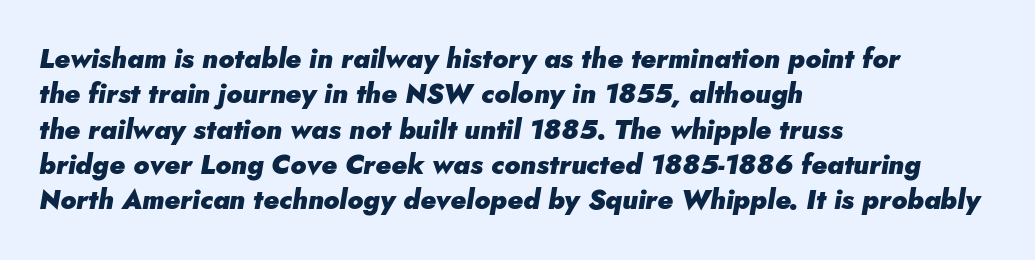
{"italic": "yes", "lean": "right", "slant_degrees": 5, "bold": "yes", "underline": "no", "align": "left", "line_spacing": "normal", "line_spacing_ratio": 1.31, "letter_spacing": "normal", "letter_spacing_em": 0.0, "glyph_px": 27}
